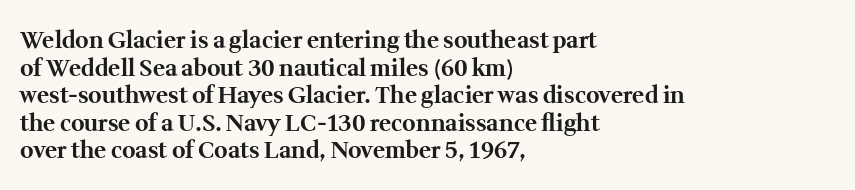
Q: Is the text bold? A: Yes.
Q: Is the text italic (slanted)? A: No, it is upright.
Q: Is the text underlined? A: No.
Q: How is the paragraph aligned? A: Left-aligned.
Q: Is the spacing between letters normal or unusually wide? A: Normal.
